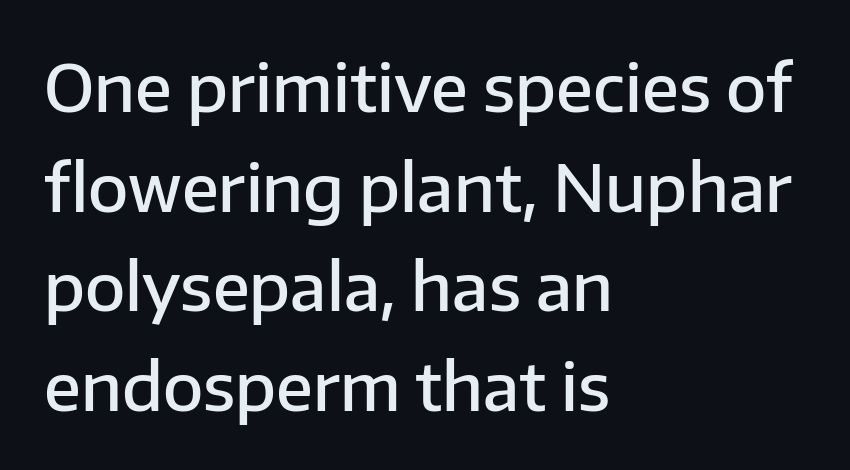
{"serif": "no", "italic": "no", "bold": "semi", "weight": "semibold", "width": "normal", "stroke_contrast": "low", "x_height": "medium", "monospaced": "no", "underline": "no", "align": "left", "line_spacing": "normal", "line_spacing_ratio": 1.51, "letter_spacing": "normal", "letter_spacing_em": 0.0, "glyph_px": 66}
